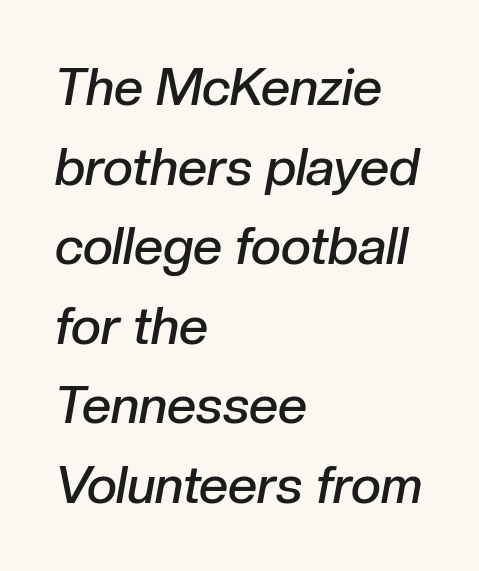
The type is set solid horizontally, with unmodified tracking. The font's italic variant was chosen for this text. A clean baseline with only descenders dipping below it. Summary of weight: moderately heavy, a semibold. The passage shown stacks its lines at a standard gap.
